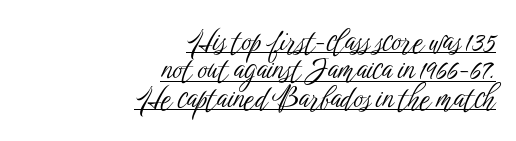
The image shows 30 px light, condensed sans-serif type; set right-aligned, tight line spacing (0.95x), normal letter spacing, underlined; low stroke contrast and a medium x-height.
